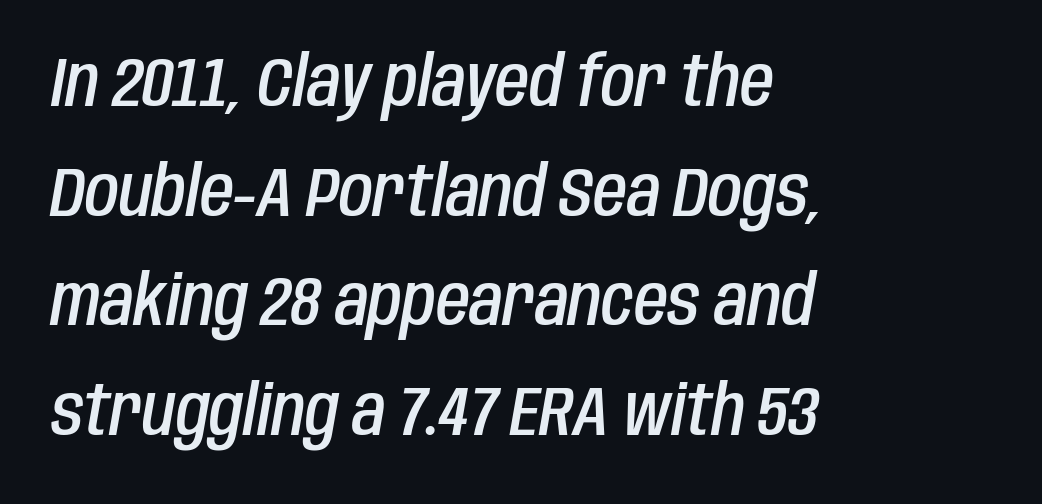
The image shows 69 px semibold, condensed type, italic (leaning right); set left-aligned, normal line spacing (1.59x), normal letter spacing, not underlined; low stroke contrast and a large x-height.
